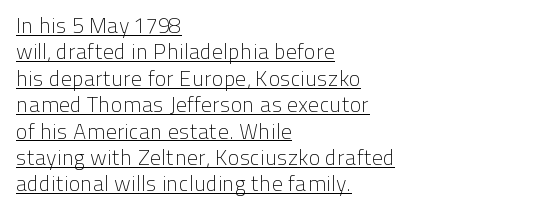
Q: Is the text bold? A: No.
Q: Is the text italic (slanted)? A: No, it is upright.
Q: Is the text underlined? A: Yes.
Q: How is the paragraph aligned? A: Left-aligned.
Q: Is the spacing between letters normal or unusually wide? A: Normal.
